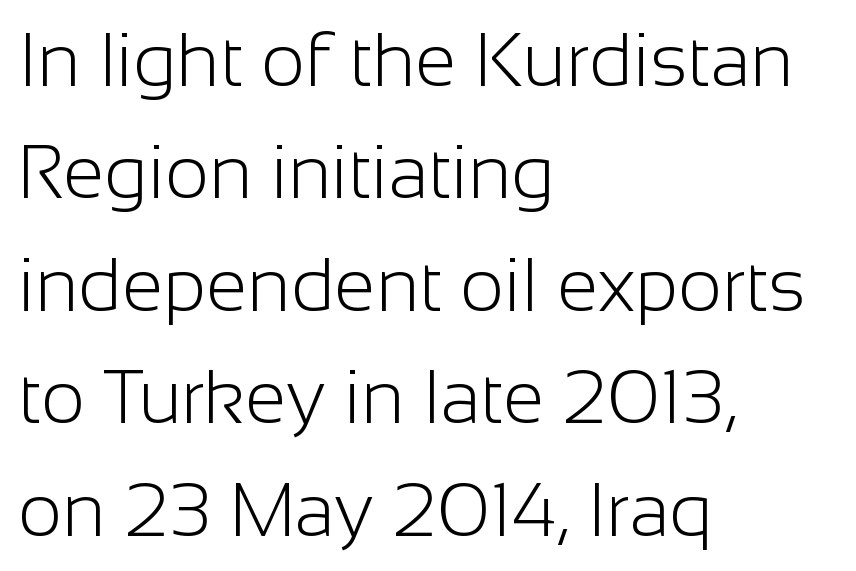
Characters follow at the spacing the type designer built in. This block has exactly the height ordinary leading produces. Nothing heavy about these letters — not bold at all. Proportional: the letters do not fall into vertical columns.
